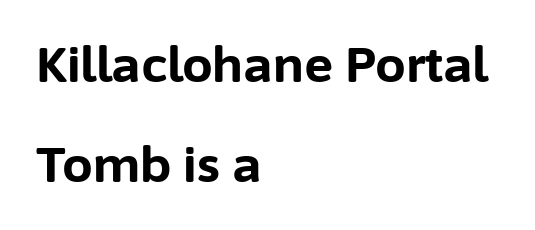
Q: Is the text bold? A: Yes.
Q: Is the text italic (slanted)? A: No, it is upright.
Q: Is the typeface a serif or a sans-serif typeface? A: Sans-serif.
Q: Is the text underlined? A: No.
Q: How is the paragraph aligned? A: Left-aligned.
Q: Is the spacing between letters normal or unusually wide? A: Normal.
Q: Is the spacing between lines tight, normal or loose? A: Loose.
Q: Width (condensed, normal, or wide)? A: Normal.
Q: Stroke contrast? A: Low.
Q: x-height? A: Medium.
Q: Monospaced? A: No.
